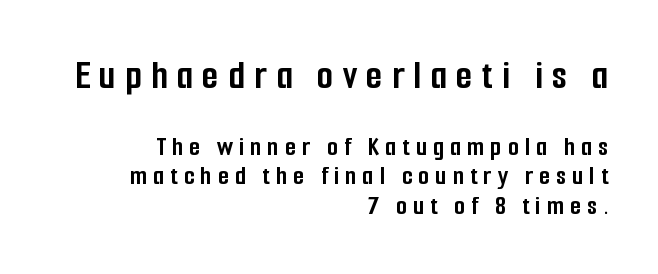
{"serif": "no", "italic": "no", "bold": "yes", "weight": "semibold", "width": "condensed", "stroke_contrast": "low", "x_height": "medium", "monospaced": "no", "underline": "no", "align": "right", "line_spacing": "tight", "line_spacing_ratio": 1.07, "letter_spacing": "wide", "letter_spacing_em": 0.22, "larger_block": "first", "size_ratio": 1.5, "glyph_px": 42}
